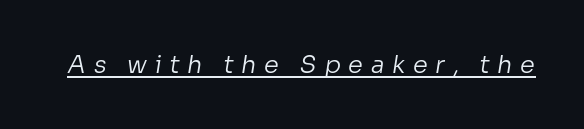
{"bold": "no", "underline": "yes", "letter_spacing": "wide", "letter_spacing_em": 0.32, "glyph_px": 24}
